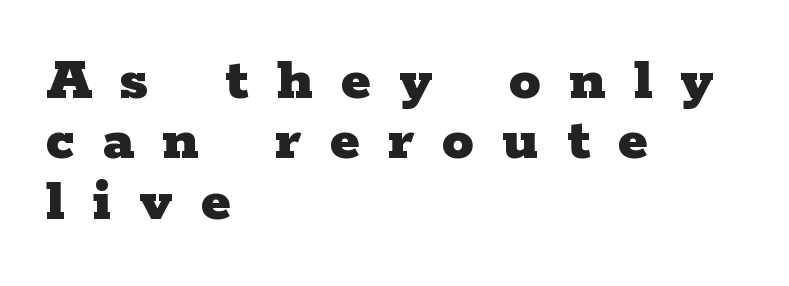
The image shows 63 px heavy, wide serif type, upright; set left-aligned, tight line spacing (0.96x), unusually wide letter spacing (+0.45 em), not underlined; low stroke contrast and a medium x-height.
